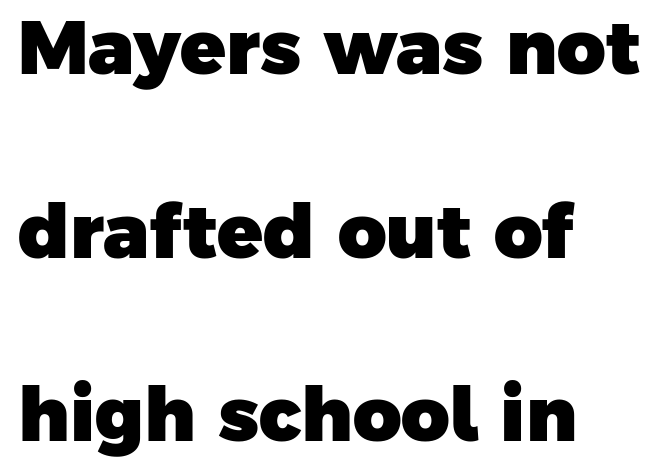
The image shows 75 px heavy sans-serif type; set left-aligned, loose line spacing (2.45x), normal letter spacing, not underlined; low stroke contrast and a medium x-height.
